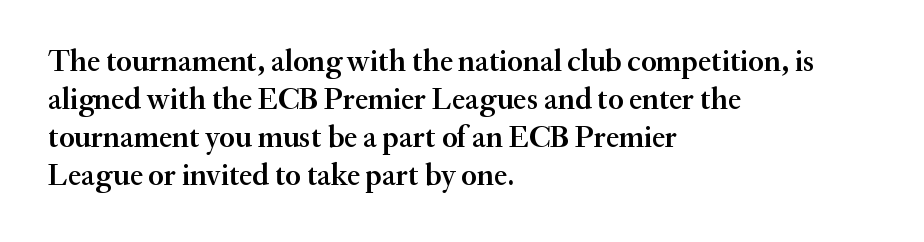
The image shows 30 px semibold serif type, upright; set left-aligned, normal line spacing (1.27x), normal letter spacing, not underlined; medium stroke contrast and a small x-height.
